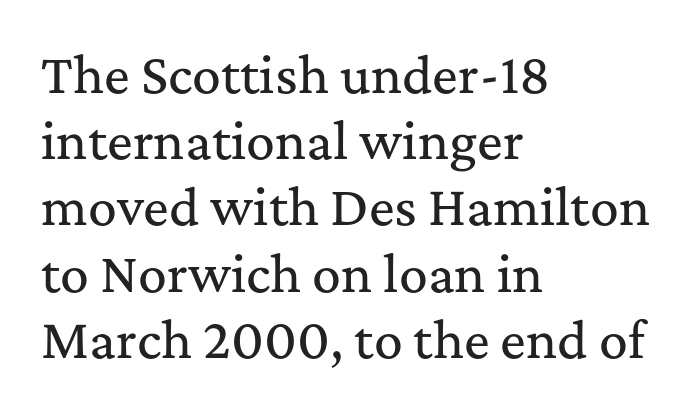
{"serif": "yes", "italic": "no", "width": "normal", "stroke_contrast": "medium", "x_height": "medium", "monospaced": "no", "underline": "no", "align": "left", "line_spacing": "normal", "line_spacing_ratio": 1.38, "letter_spacing": "normal", "letter_spacing_em": 0.0, "glyph_px": 48}
